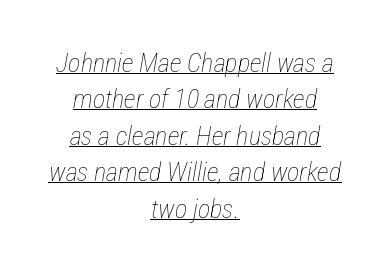
{"italic": "yes", "lean": "right", "slant_degrees": 12, "bold": "no", "underline": "yes", "align": "center", "line_spacing": "normal", "line_spacing_ratio": 1.4, "letter_spacing": "normal", "letter_spacing_em": 0.0, "glyph_px": 26}
